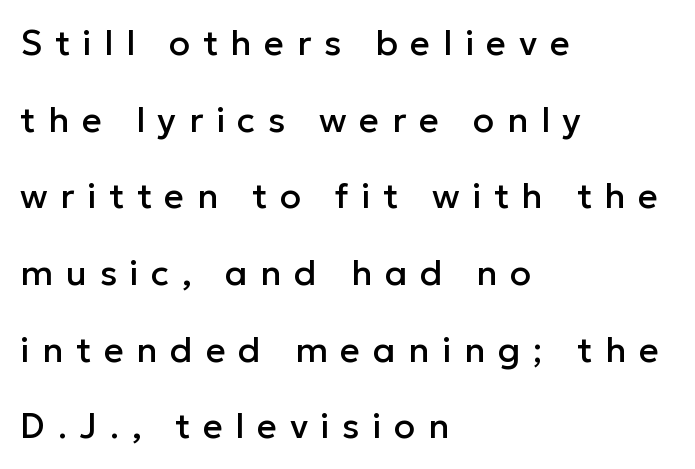
These lines stack with their left ends in a neat column. If you drew a line through each stem, it would be perfectly vertical. The letters advance in unequal steps, a hallmark of proportional type. The designer went with a sans here, leaving each stem footless. Quick note: interline space is abundant.
